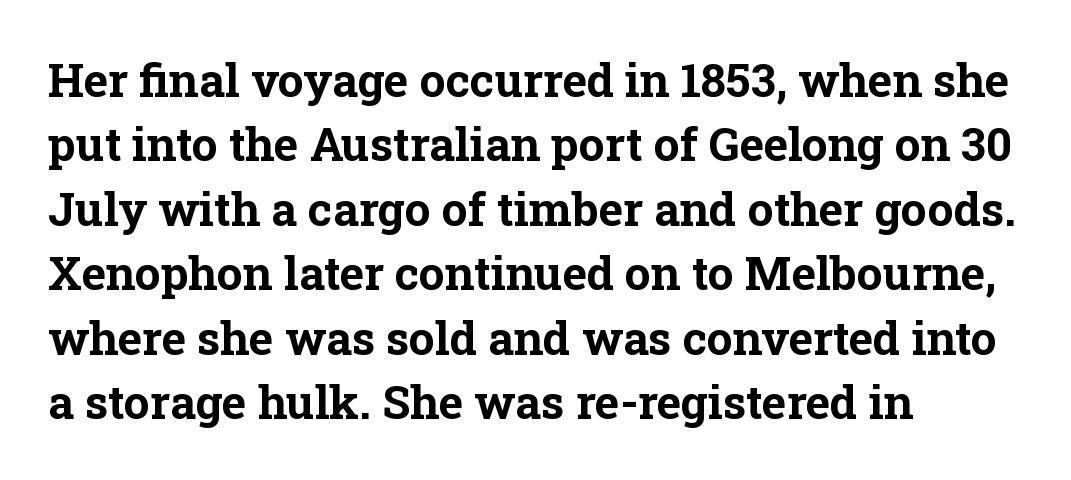
{"serif": "yes", "italic": "no", "bold": "yes", "weight": "bold", "width": "normal", "stroke_contrast": "low", "x_height": "medium", "monospaced": "no", "underline": "no", "align": "left", "line_spacing": "normal", "line_spacing_ratio": 1.4, "letter_spacing": "normal", "letter_spacing_em": 0.0, "glyph_px": 46}
